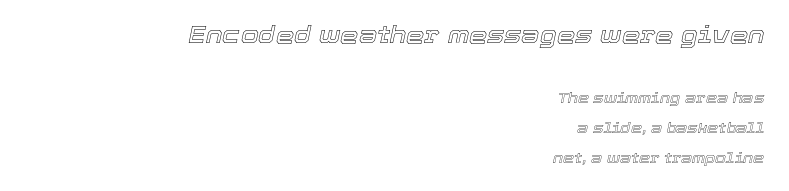
Teacher's note: observe the even right margin — that is flush-right alignment. The specimen reads as italic at a glance. The specimen omits any rule beneath the text block's lines. Here the first block reads like a headline and the second like body copy.
